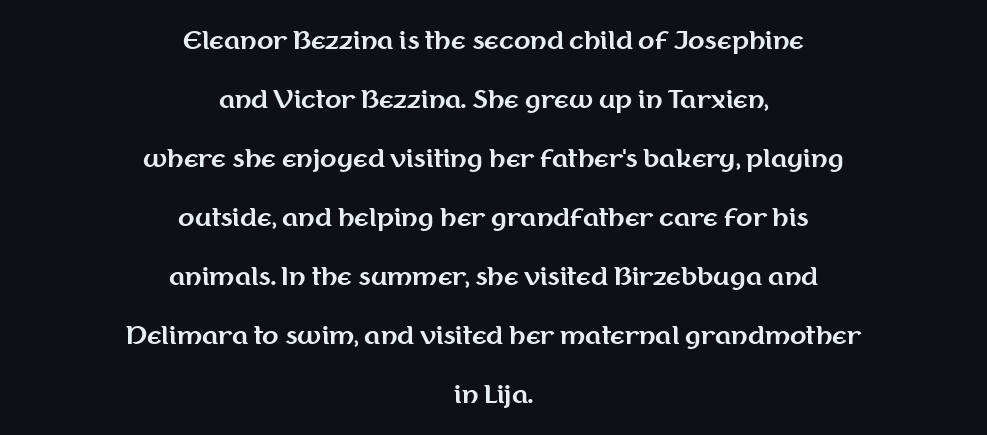
Q: Is the text bold? A: Yes.
Q: Is the text italic (slanted)? A: No, it is upright.
Q: Is the text underlined? A: No.
Q: How is the paragraph aligned? A: Centered.
Q: Is the spacing between letters normal or unusually wide? A: Normal.
Q: Is the spacing between lines tight, normal or loose? A: Loose.
